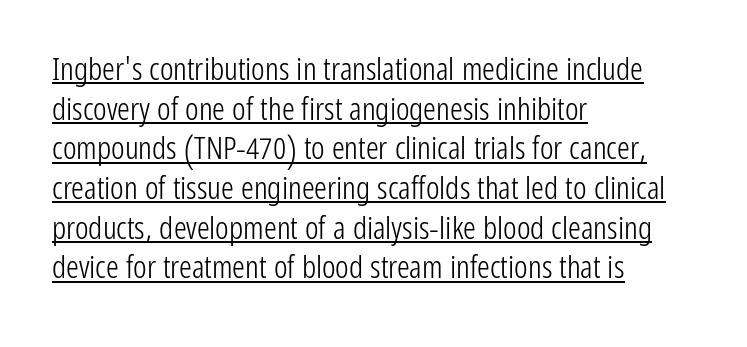
{"serif": "no", "italic": "no", "bold": "no", "weight": "light", "width": "condensed", "stroke_contrast": "low", "x_height": "medium", "monospaced": "no", "underline": "yes", "align": "left", "line_spacing_ratio": 1.24, "letter_spacing": "normal", "letter_spacing_em": 0.0, "glyph_px": 32}
